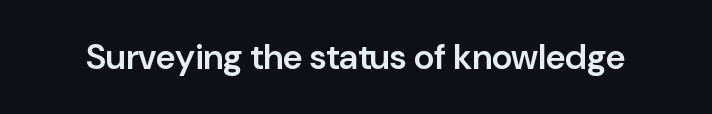
Here the designer chose a conventional face with non-uniform glyph widths. Standard letterfit; no display-style spreading of the glyphs. This is sans-serif lettering, the kind often seen on screens and signage. Moderately thickened strokes mark this as semibold type.
